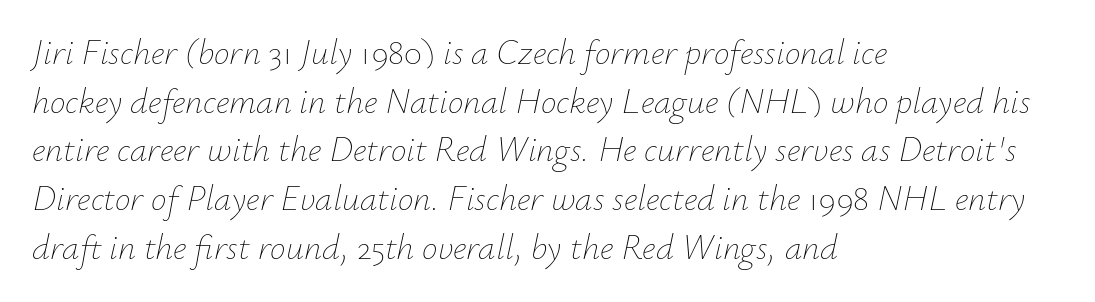
The lines sit at an ordinary, default distance from one another. Standard letterfit; no display-style spreading of the glyphs. The typography opts for an oblique posture over an upright one. Clear beneath every line of the passage. Character widths vary here, with narrow letters taking less room than wide ones. If you drew a ruler down the left edge, every line would touch it.
